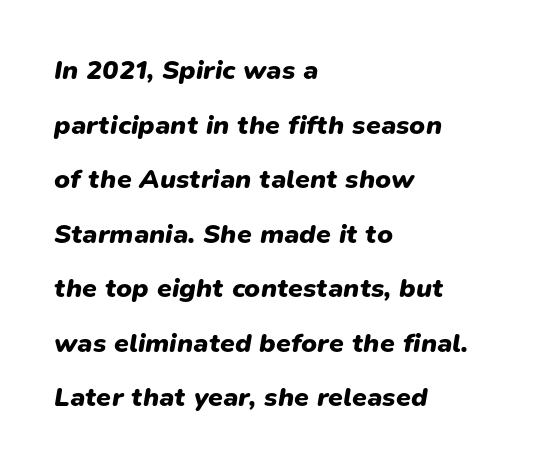
Emphasis-style slanted type is in use. These lines stack with their left ends in a neat column. Baseline-to-baseline distance is far greater than the letter height. The tracking reads as untouched default to a designer's eye. Underline: absent. Typesetter's note: full bold, strokes at maximum text heaviness.
